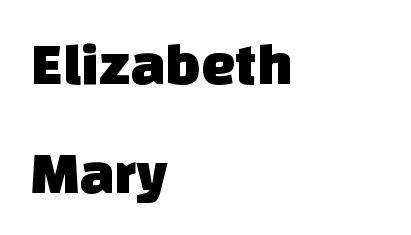
The image shows 60 px sans-serif type; set left-aligned, line spacing 1.81x, normal letter spacing, not underlined; low stroke contrast and a large x-height.
